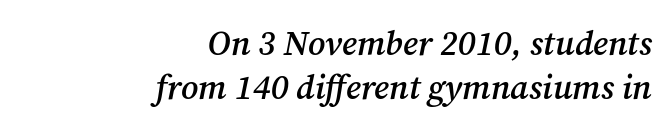
These lines are rendered in a variable-pitch font. This rendering employs a face with finishing strokes, i.e., a serif. Letter spacing: default. This rendering uses right alignment, leaving the left contour irregular. As a designer I'd log this as weight 600, semibold. Rendered with sloped, italic letterforms.
